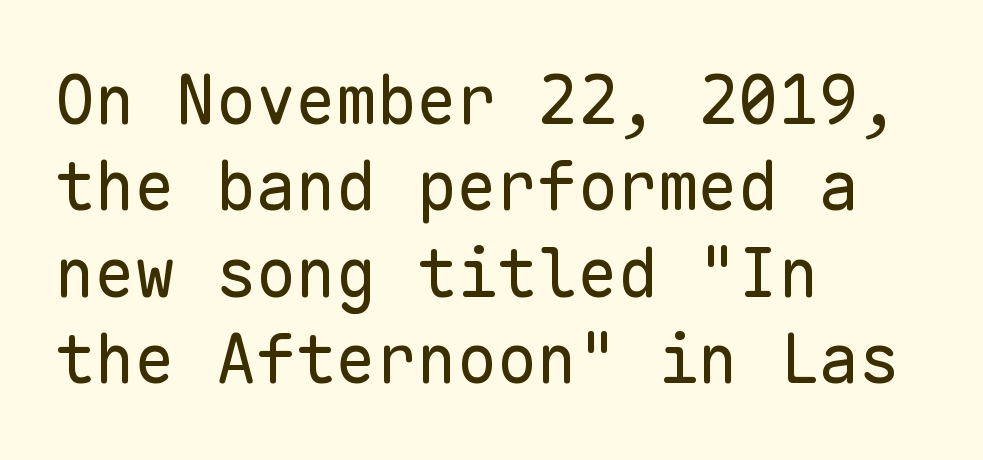
The image shows 67 px regular-weight sans-serif type, upright, monospaced; set left-aligned, normal line spacing (1.29x), normal letter spacing, not underlined; low stroke contrast and a medium x-height.
